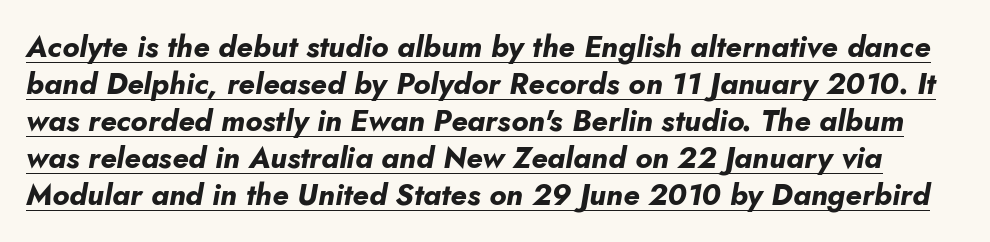
The image shows 30 px bold type, italic (leaning right); set line spacing 1.23x, normal letter spacing, underlined; low stroke contrast and a small x-height.
